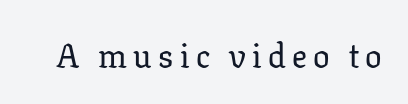
Letterform terminals end in serifs throughout the passage. Varying glyph widths throughout — classic text-font behaviour. A bare baseline throughout the passage. Unlike italic type, these characters show no tilt at all.
